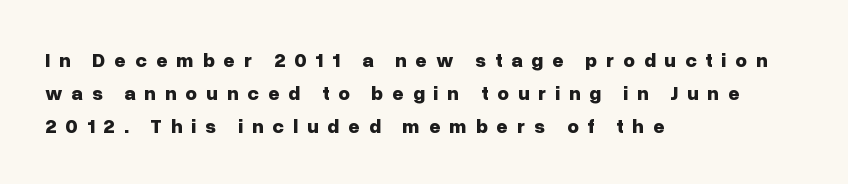
The image shows 20 px bold type, upright; set left-aligned, normal line spacing (1.65x), unusually wide letter spacing (+0.44 em), not underlined.
